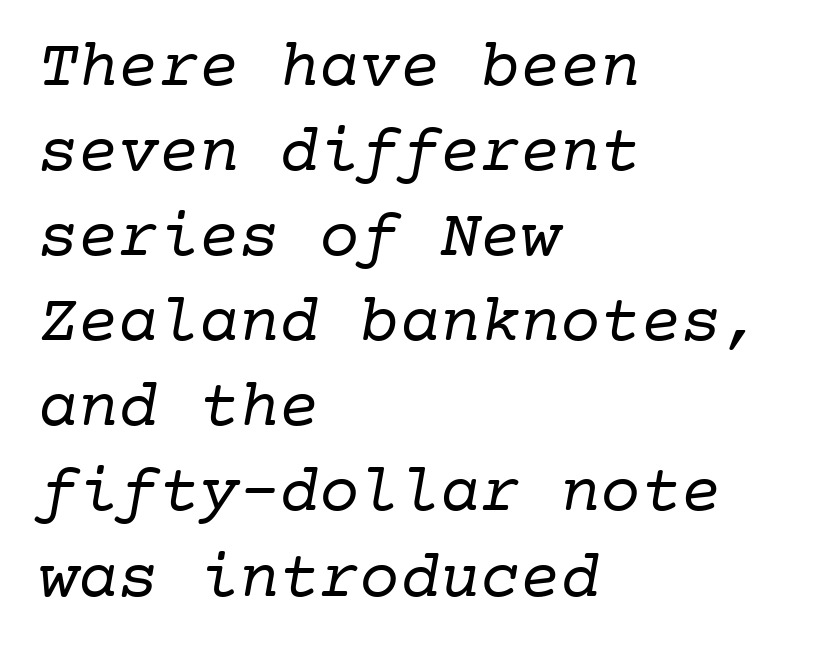
The image shows 67 px regular-weight serif type, monospaced; set left-aligned, normal line spacing (1.27x), normal letter spacing, not underlined; low stroke contrast and a medium x-height.
